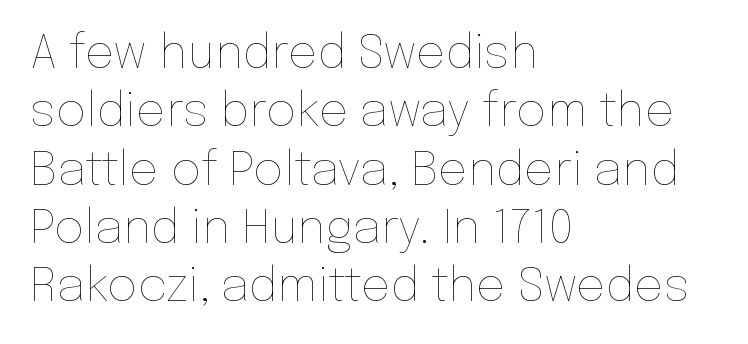
{"italic": "no", "bold": "no", "weight": "thin", "width": "normal", "stroke_contrast": "low", "x_height": "medium", "monospaced": "no", "underline": "no", "align": "left", "line_spacing_ratio": 1.24, "letter_spacing": "normal", "letter_spacing_em": 0.0, "glyph_px": 47}
